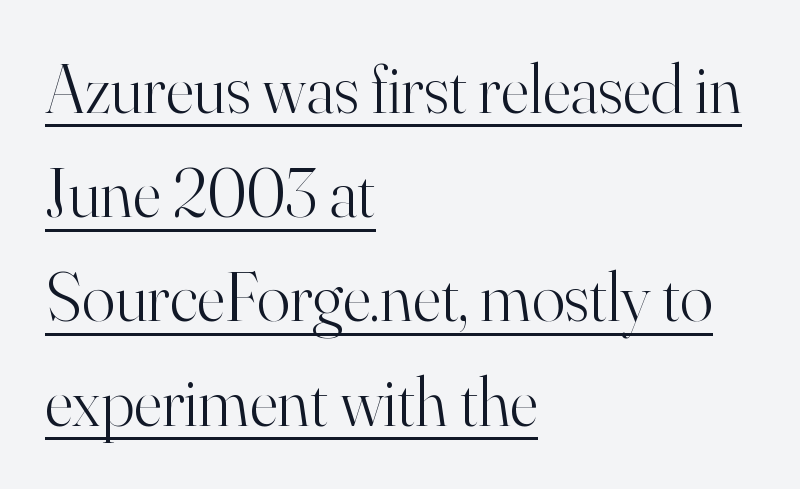
This rendering features underlined lettering. On a weight scale, this lands at 450 or below. The passage is arranged the way most books set body copy — flush left. The horizontal fit of the characters is conventional and even. You could not count columns in this text — the font is proportionally spaced.
